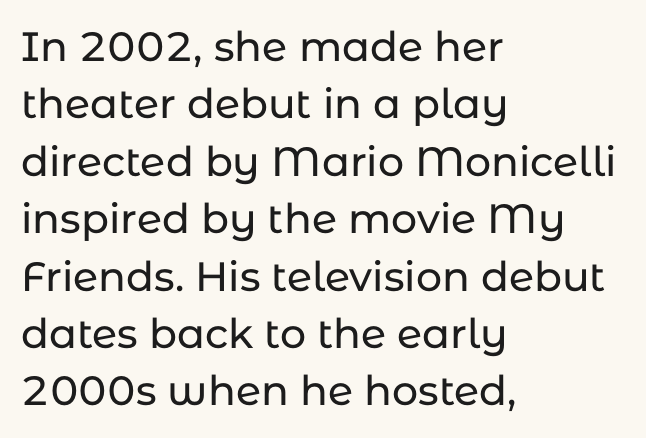
Q: Is the text italic (slanted)? A: No, it is upright.
Q: Is the typeface a serif or a sans-serif typeface? A: Sans-serif.
Q: Is the text underlined? A: No.
Q: How is the paragraph aligned? A: Left-aligned.
Q: Is the spacing between letters normal or unusually wide? A: Normal.
Q: Is the spacing between lines tight, normal or loose? A: Normal.
Q: Width (condensed, normal, or wide)? A: Normal.
Q: Stroke contrast? A: Low.
Q: x-height? A: Medium.
Q: Monospaced? A: No.
